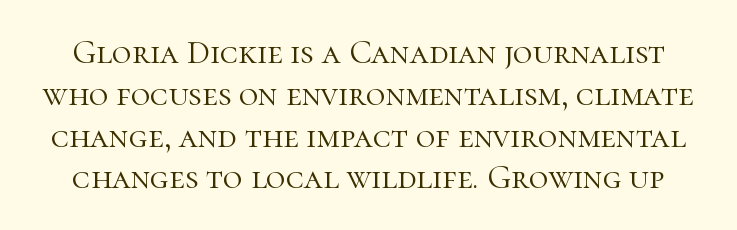
{"serif": "yes", "italic": "no", "bold": "no", "weight": "light", "width": "normal", "stroke_contrast": "high", "x_height": "medium", "monospaced": "no", "underline": "no", "line_spacing_ratio": 1.23, "letter_spacing": "normal", "letter_spacing_em": 0.0, "glyph_px": 34}
